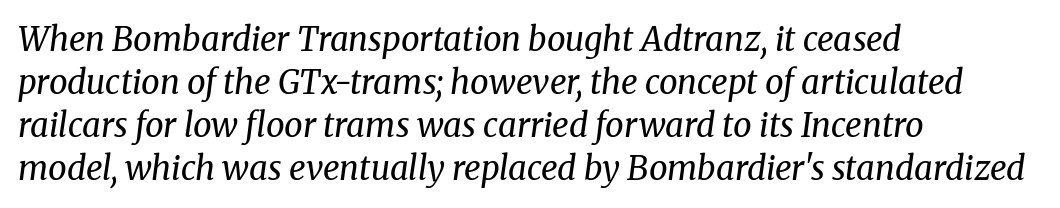
The image shows 33 px regular-weight serif type, italic (leaning right); set left-aligned, normal line spacing (1.3x), normal letter spacing, not underlined; medium stroke contrast and a medium x-height.
